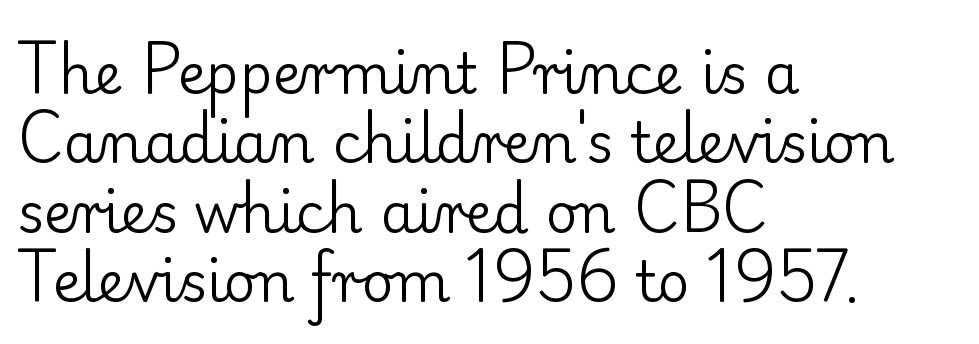
{"serif": "yes", "italic": "no", "bold": "no", "weight": "regular", "width": "normal", "stroke_contrast": "low", "x_height": "small", "monospaced": "no", "underline": "no", "align": "left", "line_spacing_ratio": 1.24, "letter_spacing": "normal", "letter_spacing_em": 0.0, "glyph_px": 56}
